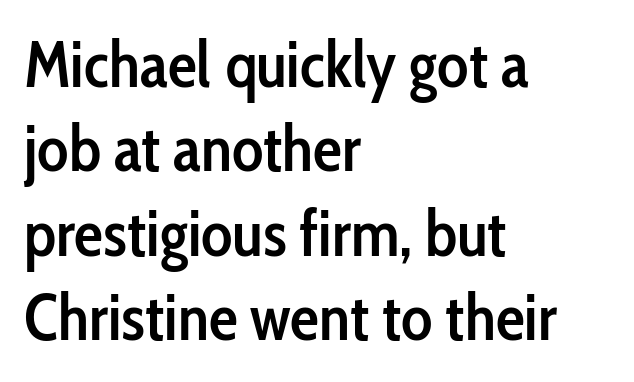
Every stem runs plumb, perpendicular to the baseline. Successive baselines arrive at the customary interval. Compared with a centered layout, this one pins lines to the left instead. The passage shown is typed in a proportional face where columns would drift. Does the weight exceed regular? Yes, but only to semibold.
